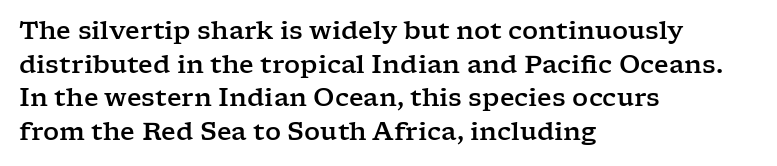
The image shows 25 px text type, upright; set left-aligned, normal line spacing (1.35x), normal letter spacing, not underlined.
